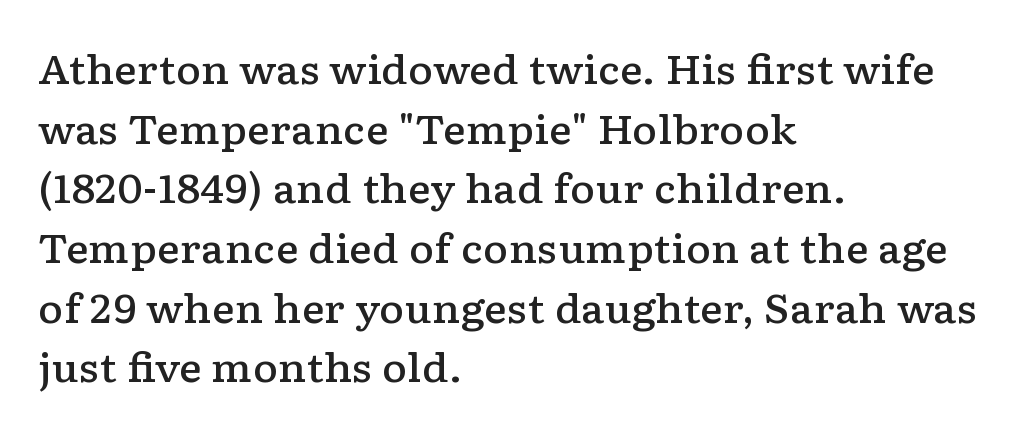
Q: Is the text bold? A: Semi-bold.
Q: Is the text italic (slanted)? A: No, it is upright.
Q: Is the typeface a serif or a sans-serif typeface? A: Serif.
Q: Is the text underlined? A: No.
Q: How is the paragraph aligned? A: Left-aligned.
Q: Is the spacing between letters normal or unusually wide? A: Normal.
Q: Is the spacing between lines tight, normal or loose? A: Normal.
Q: Width (condensed, normal, or wide)? A: Wide.
Q: Stroke contrast? A: Low.
Q: x-height? A: Medium.
Q: Monospaced? A: No.
